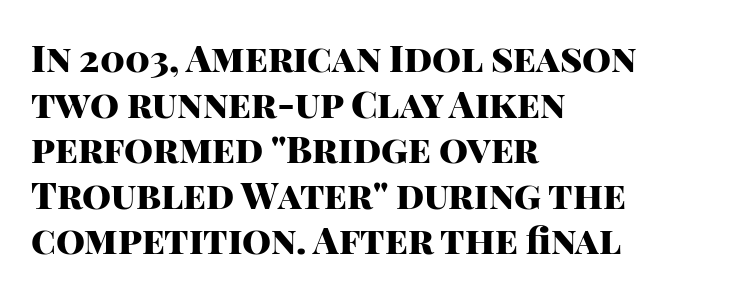
{"serif": "no", "italic": "no", "bold": "yes", "weight": "heavy", "width": "normal", "stroke_contrast": "high", "x_height": "large", "monospaced": "no", "underline": "no", "align": "left", "line_spacing_ratio": 1.23, "letter_spacing": "normal", "letter_spacing_em": 0.0, "glyph_px": 37}
